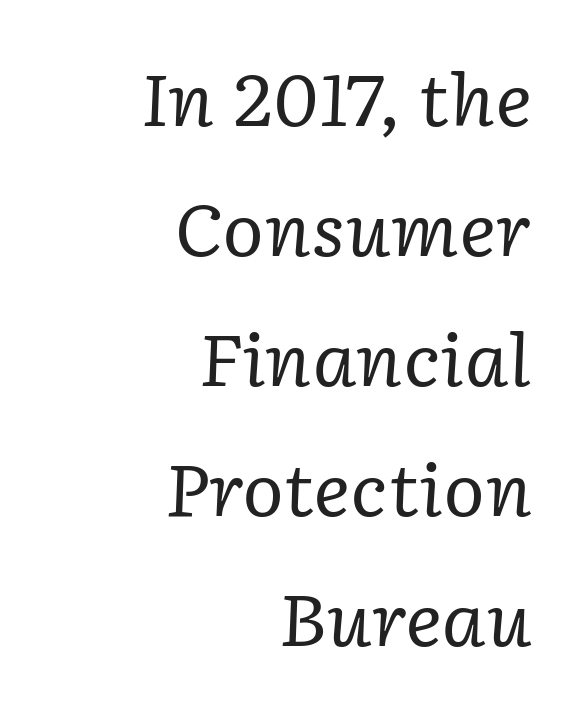
Q: Is the text bold? A: No.
Q: Is the text italic (slanted)? A: Yes, it leans right by about 2 degrees.
Q: Is the typeface a serif or a sans-serif typeface? A: Serif.
Q: Is the text underlined? A: No.
Q: How is the paragraph aligned? A: Right-aligned.
Q: Is the spacing between letters normal or unusually wide? A: Normal.
Q: Width (condensed, normal, or wide)? A: Normal.
Q: Stroke contrast? A: Low.
Q: x-height? A: Medium.
Q: Monospaced? A: No.
